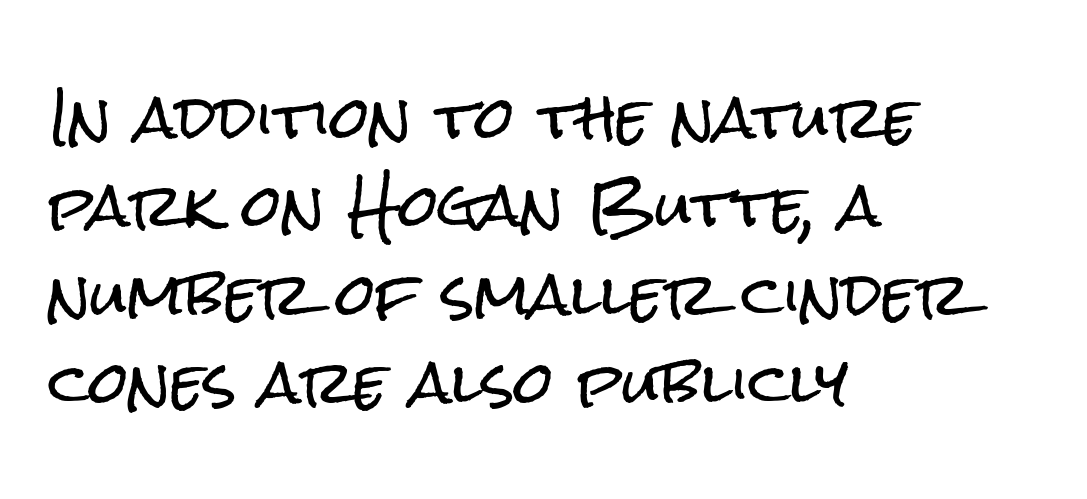
Q: Is the text italic (slanted)? A: No, it is upright.
Q: Is the typeface a serif or a sans-serif typeface? A: Sans-serif.
Q: Is the text underlined? A: No.
Q: How is the paragraph aligned? A: Left-aligned.
Q: Is the spacing between letters normal or unusually wide? A: Normal.
Q: Is the spacing between lines tight, normal or loose? A: Normal.
Q: Width (condensed, normal, or wide)? A: Condensed.
Q: Stroke contrast? A: Low.
Q: x-height? A: Medium.
Q: Monospaced? A: No.
